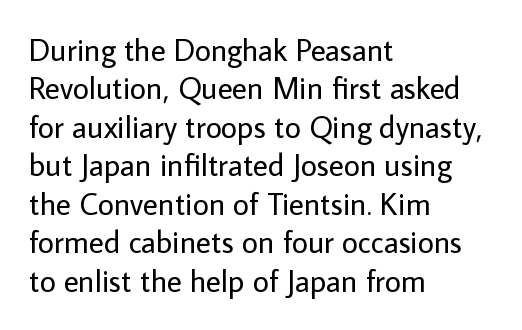
The image shows 31 px regular-weight sans-serif type, upright; set left-aligned, line spacing 1.24x, normal letter spacing, not underlined; low stroke contrast and a medium x-height.
